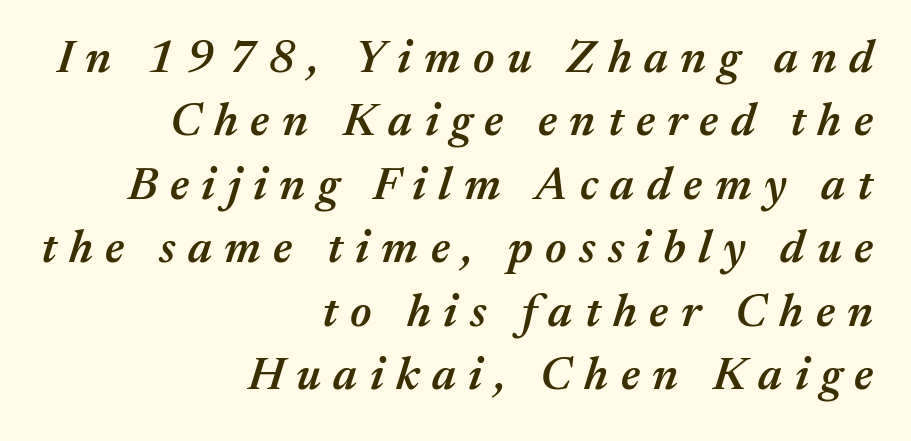
Q: Is the text bold? A: Semi-bold.
Q: Is the text italic (slanted)? A: Yes, it leans right by about 17 degrees.
Q: Is the text underlined? A: No.
Q: How is the paragraph aligned? A: Right-aligned.
Q: Is the spacing between letters normal or unusually wide? A: Unusually wide.
Q: Is the spacing between lines tight, normal or loose? A: Normal.
Q: Width (condensed, normal, or wide)? A: Normal.
Q: Stroke contrast? A: Medium.
Q: x-height? A: Medium.
Q: Monospaced? A: No.
